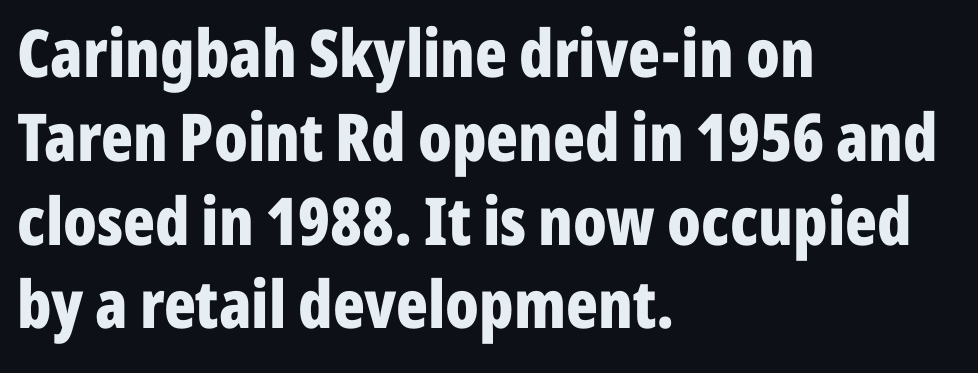
The image shows 66 px bold, condensed sans-serif type, upright; set left-aligned, normal line spacing (1.27x), normal letter spacing, not underlined; low stroke contrast and a medium x-height.
